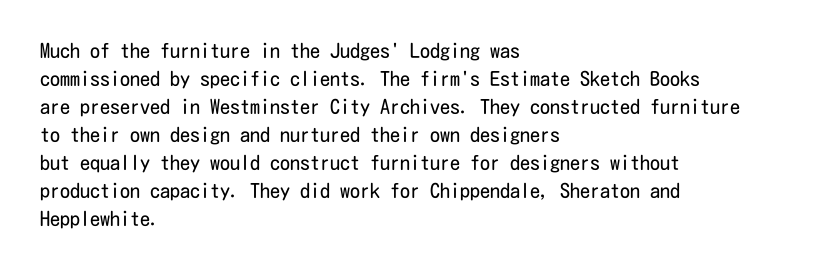
{"italic": "no", "bold": "no", "underline": "no", "align": "left", "line_spacing": "normal", "line_spacing_ratio": 1.4, "letter_spacing": "normal", "letter_spacing_em": 0.0, "glyph_px": 20}
